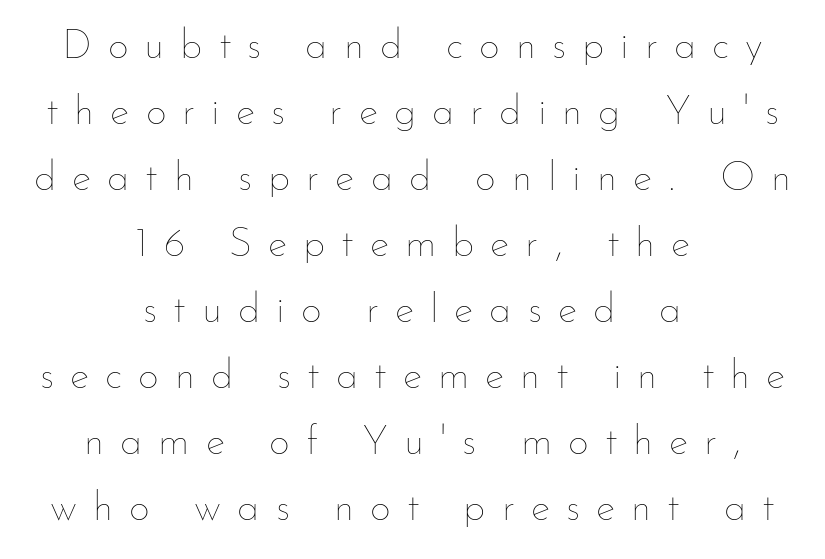
Q: Is the text bold? A: No.
Q: Is the text italic (slanted)? A: No, it is upright.
Q: Is the text underlined? A: No.
Q: How is the paragraph aligned? A: Centered.
Q: Is the spacing between letters normal or unusually wide? A: Unusually wide.
Q: Is the spacing between lines tight, normal or loose? A: Normal.
Q: Width (condensed, normal, or wide)? A: Normal.
Q: Stroke contrast? A: Low.
Q: x-height? A: Small.
Q: Monospaced? A: No.
